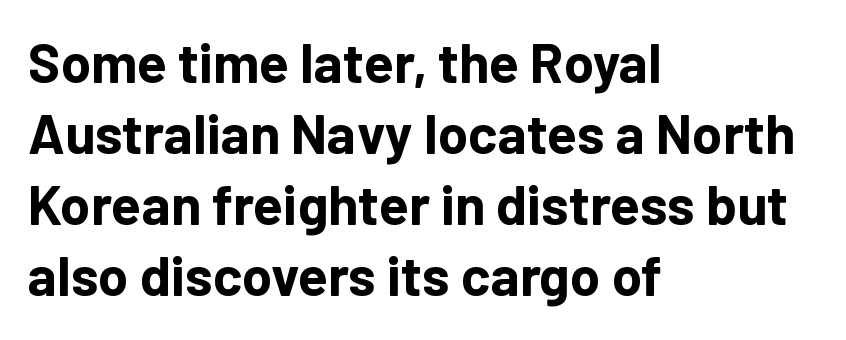
{"serif": "no", "italic": "no", "bold": "yes", "weight": "bold", "width": "normal", "stroke_contrast": "low", "x_height": "medium", "monospaced": "no", "underline": "no", "align": "left", "line_spacing": "normal", "line_spacing_ratio": 1.29, "letter_spacing": "normal", "letter_spacing_em": 0.0, "glyph_px": 55}
